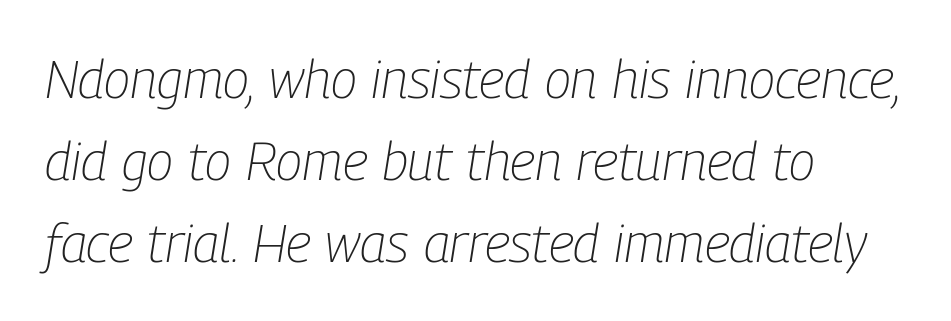
{"italic": "yes", "lean": "right", "slant_degrees": 9, "bold": "no", "weight": "light", "width": "condensed", "stroke_contrast": "low", "x_height": "medium", "monospaced": "no", "underline": "no", "align": "left", "line_spacing": "normal", "line_spacing_ratio": 1.52, "letter_spacing": "normal", "letter_spacing_em": 0.0, "glyph_px": 54}
